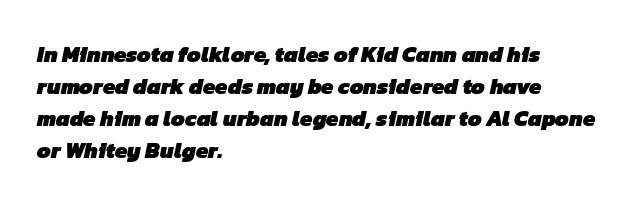
The paragraph has a hard left edge and a soft right edge. Beneath every word, the page is bare. As a designer I'd log this as weight 700, bold. Look at the tracking — it's just the regular setting, nothing added.
